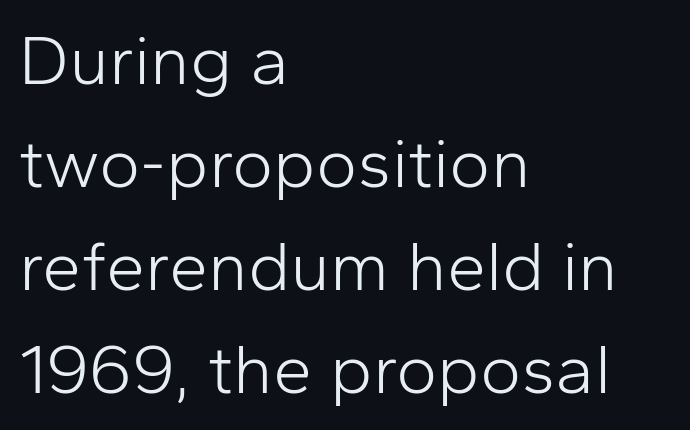
The passage shown is typeset with a sans-serif family. Caption: multi-line text, flush left, ragged right. Spacing verdict: proportional, widths tailored to each character. Stroke thickness stays within the range of a standard reading face or lighter.
